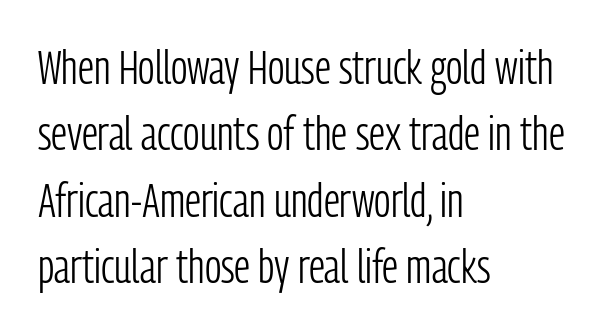
{"serif": "no", "italic": "no", "bold": "no", "weight": "light", "width": "condensed", "stroke_contrast": "low", "x_height": "medium", "monospaced": "no", "underline": "no", "align": "left", "line_spacing": "normal", "line_spacing_ratio": 1.41, "letter_spacing": "normal", "letter_spacing_em": 0.0, "glyph_px": 47}
